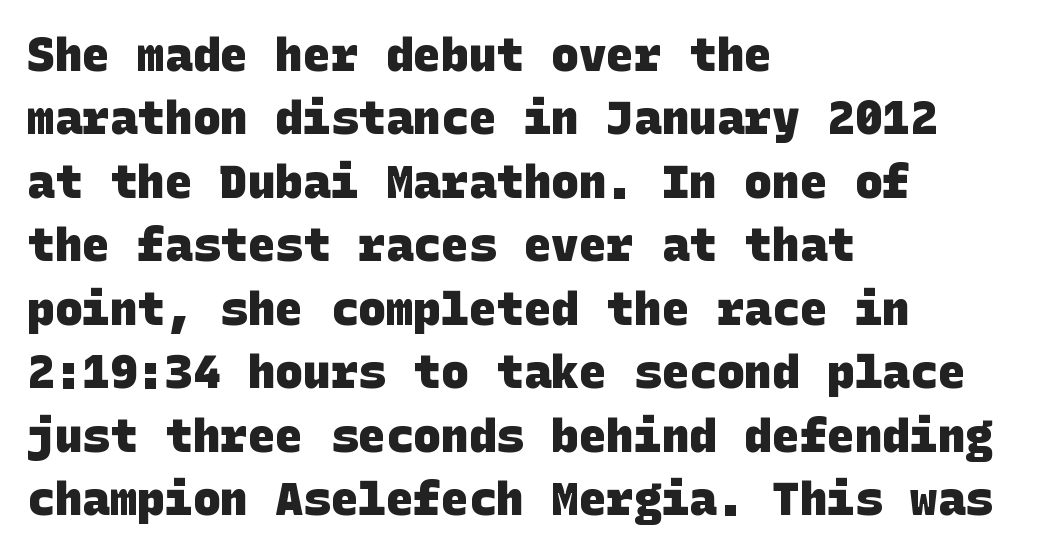
Q: Is the text bold? A: Yes.
Q: Is the typeface a serif or a sans-serif typeface? A: Sans-serif.
Q: Is the text underlined? A: No.
Q: How is the paragraph aligned? A: Left-aligned.
Q: Is the spacing between letters normal or unusually wide? A: Normal.
Q: Is the spacing between lines tight, normal or loose? A: Normal.
Q: Width (condensed, normal, or wide)? A: Normal.
Q: Stroke contrast? A: Low.
Q: x-height? A: Large.
